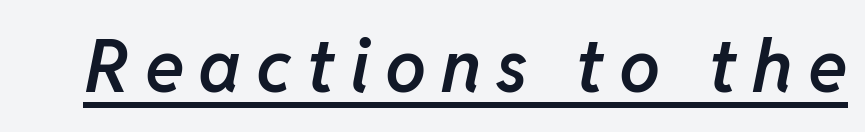
Q: Is the text bold? A: Semi-bold.
Q: Is the text italic (slanted)? A: Yes, it leans right by about 11 degrees.
Q: Is the text underlined? A: Yes.
Q: Is the spacing between letters normal or unusually wide? A: Unusually wide.
Q: Width (condensed, normal, or wide)? A: Normal.
Q: Stroke contrast? A: Low.
Q: x-height? A: Medium.
Q: Monospaced? A: No.
